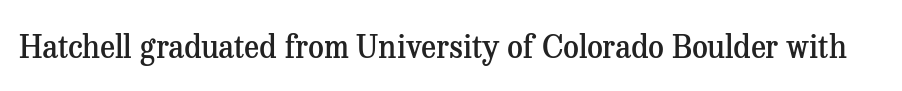
The image shows 31 px semibold serif type, upright; set normal letter spacing, not underlined; medium stroke contrast and a medium x-height.
